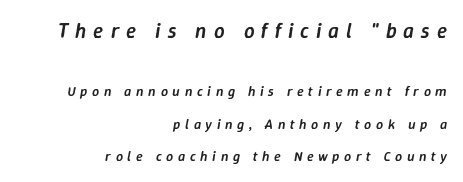
Q: Is the text bold? A: Semi-bold.
Q: Is the text italic (slanted)? A: Yes, it leans right by about 9 degrees.
Q: Is the text underlined? A: No.
Q: How is the paragraph aligned? A: Right-aligned.
Q: Is the spacing between letters normal or unusually wide? A: Unusually wide.
Q: Is the spacing between lines tight, normal or loose? A: Loose.
Q: Which block of text is set in a larger size, the first (top) or the second (bottom)? A: The first (top) one.
